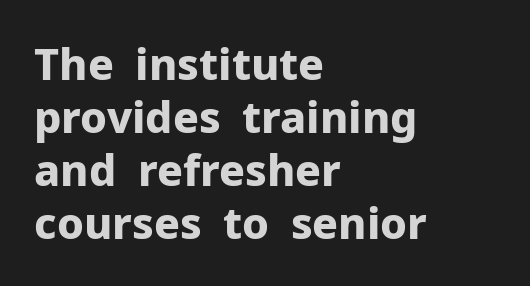
Q: Is the text bold? A: Yes.
Q: Is the text italic (slanted)? A: No, it is upright.
Q: Is the typeface a serif or a sans-serif typeface? A: Sans-serif.
Q: Is the text underlined? A: No.
Q: How is the paragraph aligned? A: Left-aligned.
Q: Is the spacing between letters normal or unusually wide? A: Normal.
Q: Width (condensed, normal, or wide)? A: Normal.
Q: Stroke contrast? A: Low.
Q: x-height? A: Medium.
Q: Monospaced? A: No.
